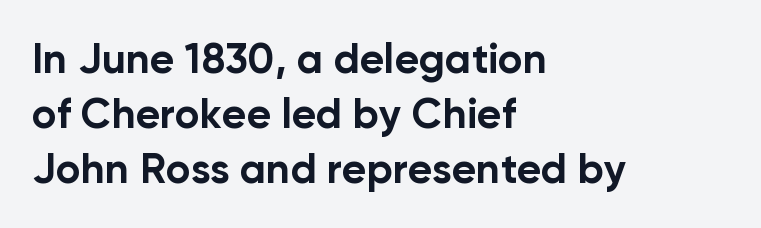
Lines of text with bare space underneath. Note the varied advance widths — an 'i' is clearly narrower than an 'm'. The face used here is rendered with its standard letterfit. The lines are quadded left.
